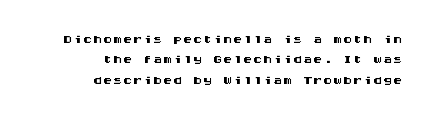
A bare baseline throughout the passage. Leading is clearly below the norm, producing a dense column. This sample uses plain, unmodified letter spacing. Where is the straight margin? On the right. Posture: vertical.
